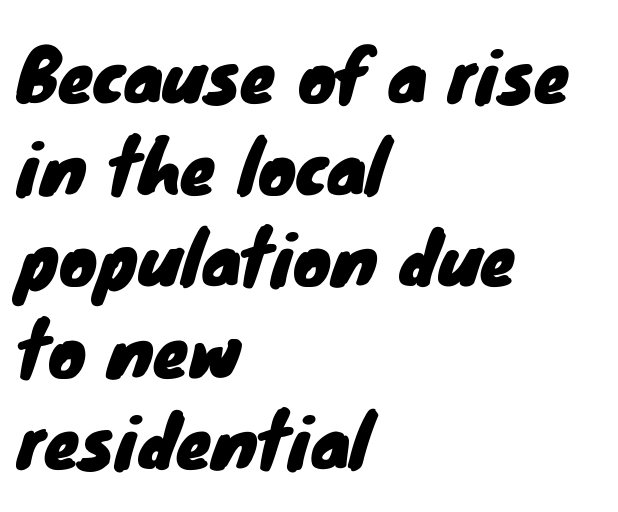
{"serif": "no", "width": "normal", "stroke_contrast": "low", "x_height": "small", "monospaced": "no", "underline": "no", "align": "left", "line_spacing": "normal", "line_spacing_ratio": 1.29, "letter_spacing": "normal", "letter_spacing_em": 0.0, "glyph_px": 71}
